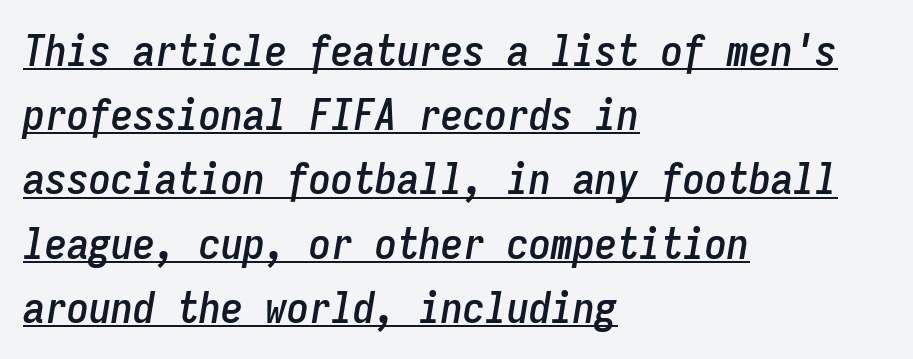
Q: Is the text italic (slanted)? A: Yes, it leans right by about 9 degrees.
Q: Is the text underlined? A: Yes.
Q: How is the paragraph aligned? A: Left-aligned.
Q: Is the spacing between letters normal or unusually wide? A: Normal.
Q: Is the spacing between lines tight, normal or loose? A: Normal.
Q: Width (condensed, normal, or wide)? A: Condensed.
Q: Stroke contrast? A: Low.
Q: x-height? A: Medium.
Q: Monospaced? A: Yes.
